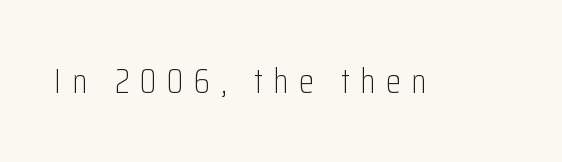
The image shows 34 px light, condensed sans-serif type, upright; set unusually wide letter spacing (+0.31 em), not underlined; low stroke contrast and a medium x-height.
